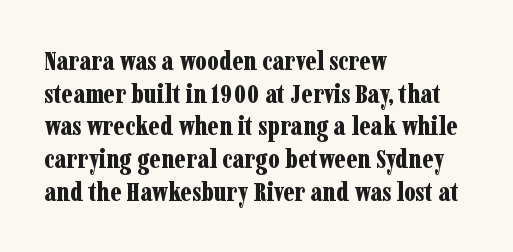
The glyphs are unaccompanied by any horizontal stroke below them. The passage shown is emphatically bold. The lettering holds an erect, upright posture throughout. Here the glyphs are tracked normally, forming tight word shapes.
